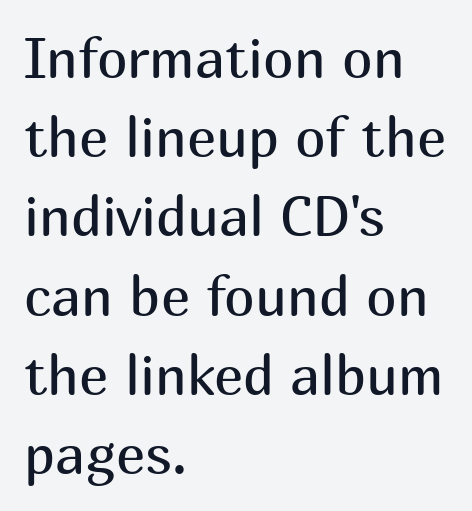
{"serif": "no", "italic": "no", "bold": "no", "weight": "regular", "width": "normal", "stroke_contrast": "medium", "x_height": "medium", "monospaced": "no", "underline": "no", "align": "left", "line_spacing": "normal", "line_spacing_ratio": 1.44, "letter_spacing": "normal", "letter_spacing_em": 0.0, "glyph_px": 55}
